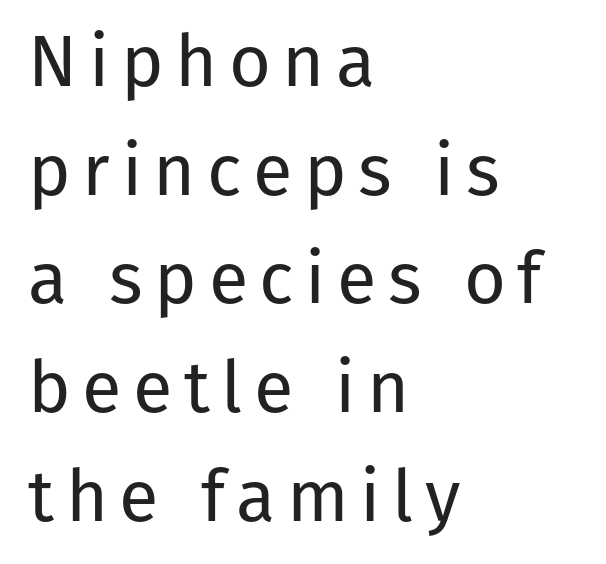
Serif or sans? Sans — the stroke terminals are bare. Notice how the passage keeps a crisp vertical edge on the left only. Character widths vary here, with narrow letters taking less room than wide ones. This reads as an unemphasized weight, regular at the heaviest. Just letters on the line, the space beneath them empty. Tall strokes in this sample are plumb rather than angled.
